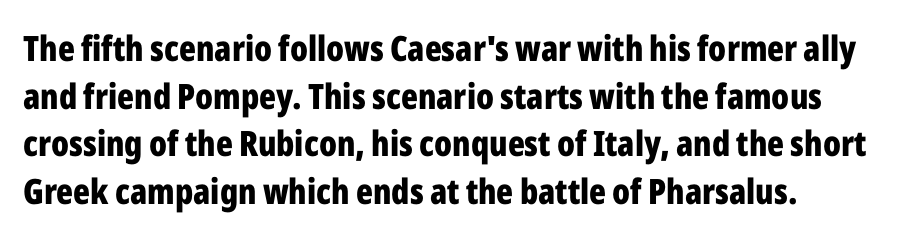
Whoever set this chose a conventional vertical rhythm. Posture: straight, roman, zero tilt. Its strokes are broad and dark, the hallmark of bold type. The letters advance in unequal steps, a hallmark of proportional type. Is this a sans? Yes — the strokes have no serifs. Compared with typical body copy, the letter spacing here is the same.
